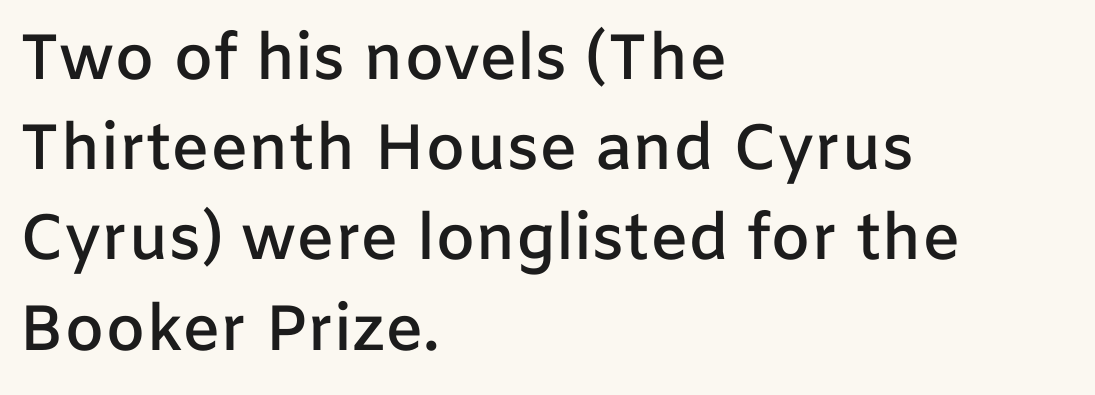
These lines carry some extra weight — a demibold, not a full bold. Only glyphs here, with clear space below each row. Visually the block forms a straight wall on the left and a jagged coastline on the right. Proportional: the letters do not fall into vertical columns. The lines sit at an ordinary, default distance from one another.
